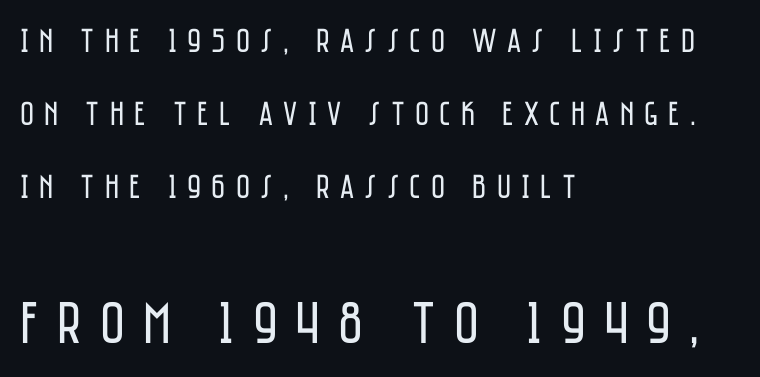
{"serif": "no", "italic": "no", "bold": "no", "weight": "regular", "width": "condensed", "stroke_contrast": "low", "x_height": "large", "monospaced": "no", "underline": "no", "align": "left", "line_spacing": "loose", "line_spacing_ratio": 2.15, "letter_spacing": "wide", "letter_spacing_em": 0.3, "larger_block": "second", "size_ratio": 1.76, "glyph_px": 60}
